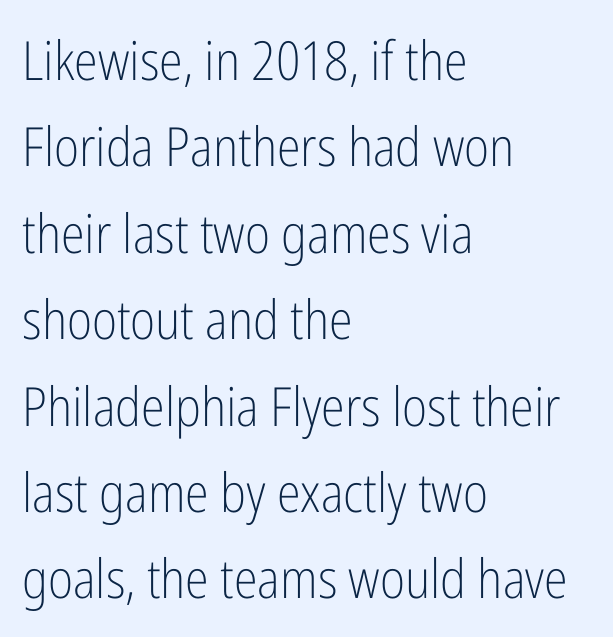
The image shows 54 px light, condensed sans-serif type, upright; set left-aligned, normal line spacing (1.6x), normal letter spacing, not underlined; low stroke contrast and a medium x-height.
